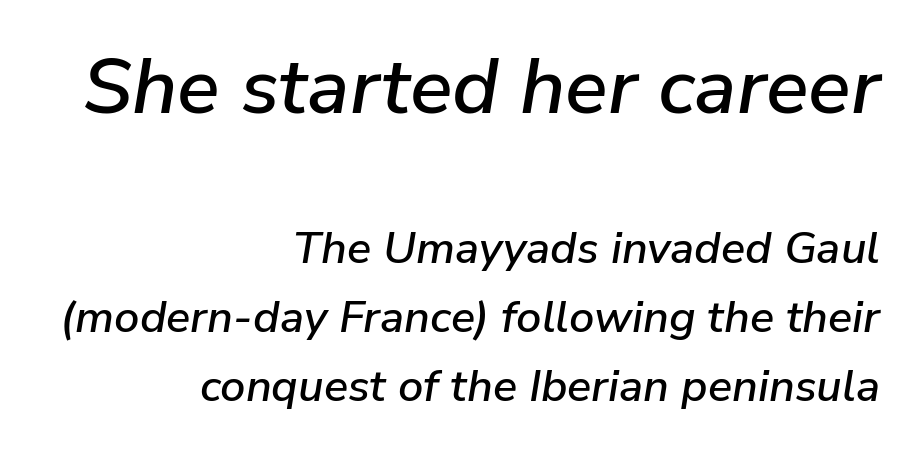
Q: Is the text italic (slanted)? A: Yes, it leans right by about 9 degrees.
Q: Is the text underlined? A: No.
Q: How is the paragraph aligned? A: Right-aligned.
Q: Is the spacing between letters normal or unusually wide? A: Normal.
Q: Is the spacing between lines tight, normal or loose? A: Normal.
Q: Which block of text is set in a larger size, the first (top) or the second (bottom)? A: The first (top) one.
Q: Width (condensed, normal, or wide)? A: Normal.
Q: Stroke contrast? A: Low.
Q: x-height? A: Medium.
Q: Monospaced? A: No.
